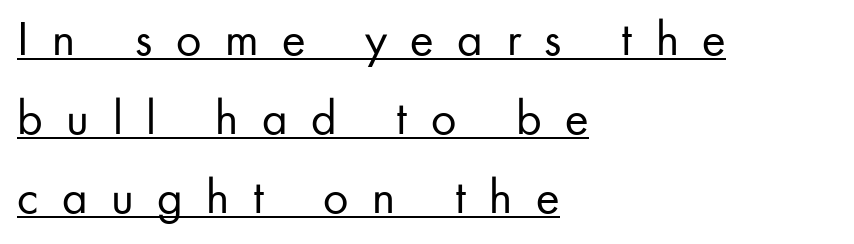
In terms of posture, this sample is upright. In terms of letterform style, serifs are entirely absent. Does extra space separate the letters? Yes, quite a lot of it. The weight would be labelled regular, book, light, or lighter still. The sample's only ornament is a line tracing under the words.
